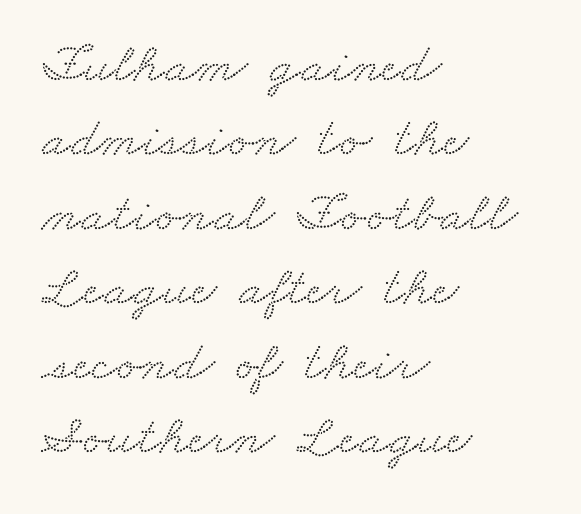
Q: Is the typeface a serif or a sans-serif typeface? A: Serif.
Q: Is the text underlined? A: No.
Q: How is the paragraph aligned? A: Left-aligned.
Q: Is the spacing between letters normal or unusually wide? A: Normal.
Q: Is the spacing between lines tight, normal or loose? A: Normal.
Q: Width (condensed, normal, or wide)? A: Wide.
Q: Stroke contrast? A: Medium.
Q: x-height? A: Small.
Q: Monospaced? A: No.
